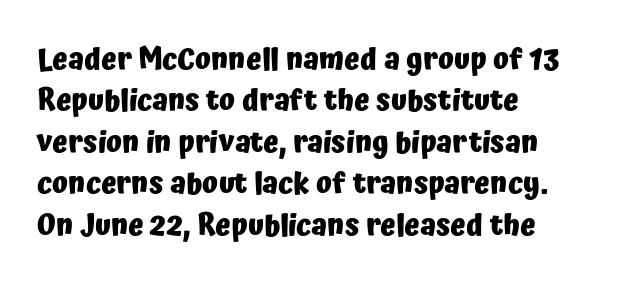
Q: Is the text bold? A: Yes.
Q: Is the text italic (slanted)? A: No, it is upright.
Q: Is the typeface a serif or a sans-serif typeface? A: Sans-serif.
Q: Is the text underlined? A: No.
Q: How is the paragraph aligned? A: Left-aligned.
Q: Is the spacing between letters normal or unusually wide? A: Normal.
Q: Is the spacing between lines tight, normal or loose? A: Normal.
Q: Width (condensed, normal, or wide)? A: Normal.
Q: Stroke contrast? A: Low.
Q: x-height? A: Medium.
Q: Monospaced? A: No.
